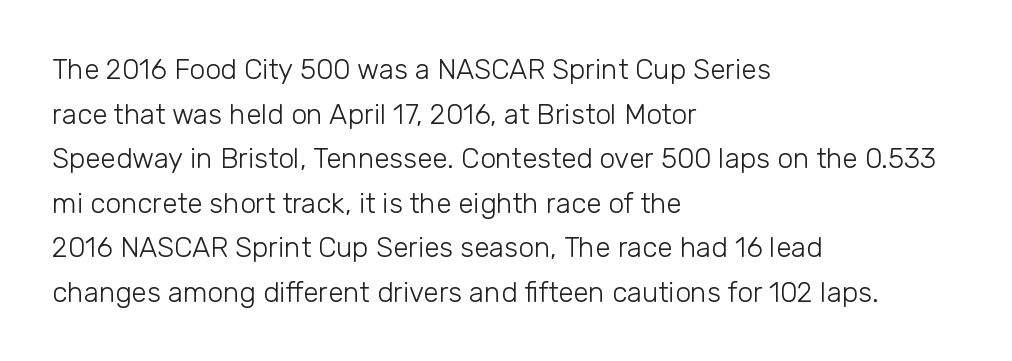
The image shows 28 px light sans-serif type, upright; set left-aligned, normal line spacing (1.59x), normal letter spacing, not underlined; low stroke contrast and a medium x-height.
